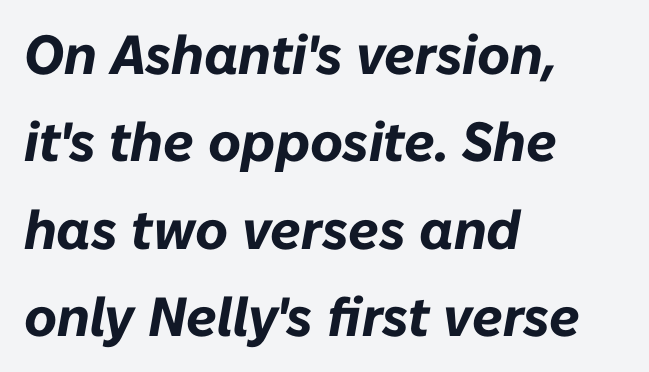
Honestly, the row spacing looks completely unremarkable. The letters advance in unequal steps, a hallmark of proportional type. Words appear dense and cohesive because spacing is normal. These lines stack with their left ends in a neat column. Italic? Definitely — the glyphs are oblique. Descenders are the only things crossing below the line.
